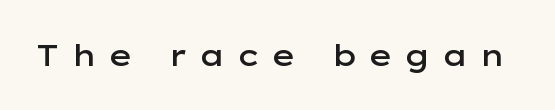
Q: Is the text bold? A: Semi-bold.
Q: Is the text italic (slanted)? A: No, it is upright.
Q: Is the typeface a serif or a sans-serif typeface? A: Sans-serif.
Q: Is the text underlined? A: No.
Q: Is the spacing between letters normal or unusually wide? A: Unusually wide.
Q: Width (condensed, normal, or wide)? A: Wide.
Q: Stroke contrast? A: Low.
Q: x-height? A: Medium.
Q: Monospaced? A: No.
